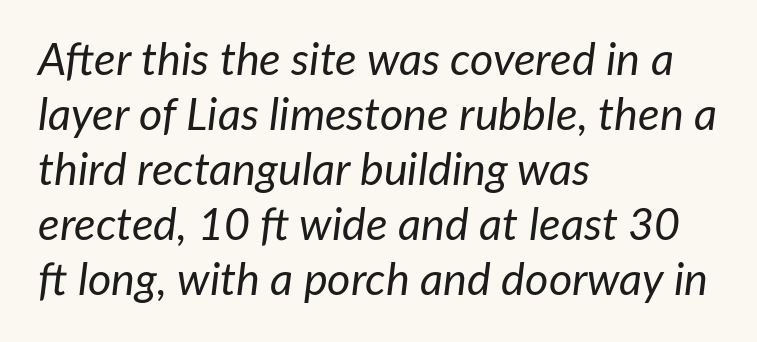
The image shows 45 px regular-weight type, italic (leaning right); set left-aligned, line spacing 1.22x, normal letter spacing, not underlined; low stroke contrast and a medium x-height.
